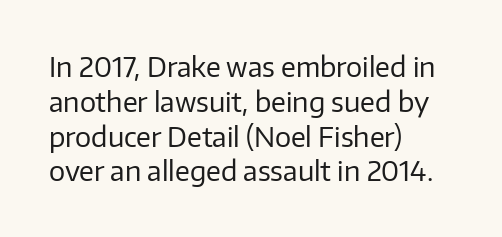
This sample keeps an unexceptional amount of space between lines. Characters remain perfectly vertical along every line. The gap between lines stays unmarked. Is this a heavy cut? Hardly; it is regular or lighter.
